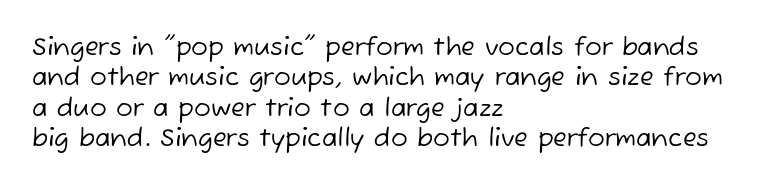
Q: Is the text bold? A: No.
Q: Is the text underlined? A: No.
Q: How is the paragraph aligned? A: Left-aligned.
Q: Is the spacing between letters normal or unusually wide? A: Normal.
